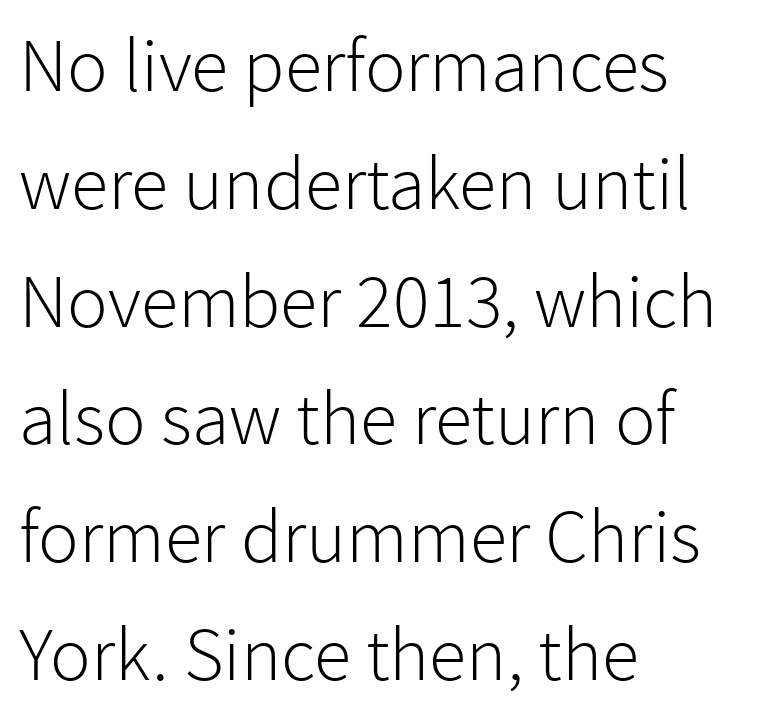
{"serif": "no", "italic": "no", "bold": "no", "weight": "light", "width": "normal", "stroke_contrast": "low", "x_height": "medium", "monospaced": "no", "underline": "no", "align": "left", "line_spacing": "normal", "line_spacing_ratio": 1.55, "letter_spacing": "normal", "letter_spacing_em": 0.0, "glyph_px": 76}
